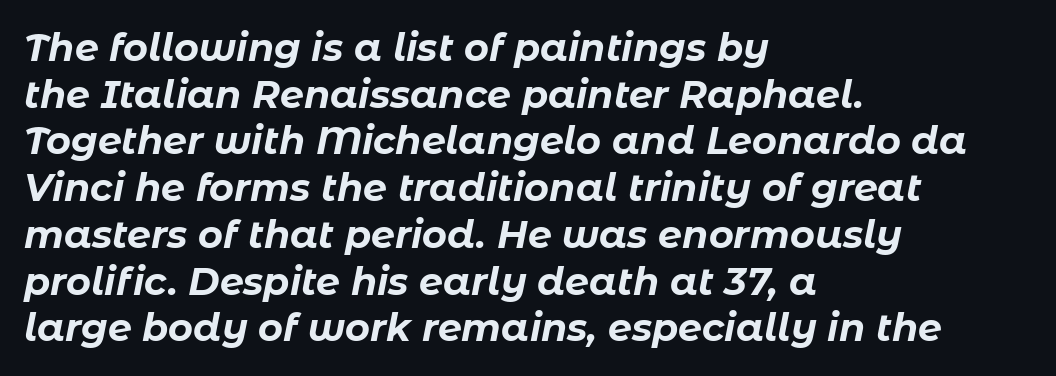
{"italic": "yes", "lean": "right", "slant_degrees": 11, "bold": "yes", "weight": "bold", "width": "normal", "stroke_contrast": "low", "x_height": "medium", "monospaced": "no", "underline": "no", "align": "left", "line_spacing_ratio": 1.23, "letter_spacing": "normal", "letter_spacing_em": 0.0, "glyph_px": 38}
